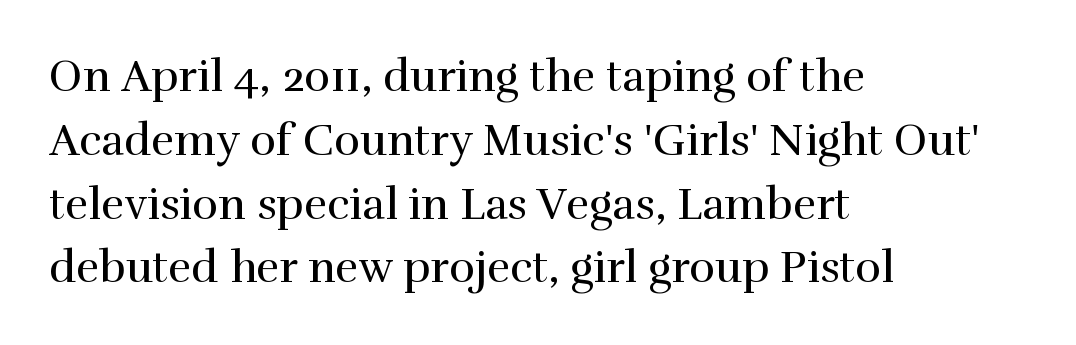
Q: Is the text bold? A: No.
Q: Is the text italic (slanted)? A: No, it is upright.
Q: Is the typeface a serif or a sans-serif typeface? A: Serif.
Q: Is the text underlined? A: No.
Q: How is the paragraph aligned? A: Left-aligned.
Q: Is the spacing between letters normal or unusually wide? A: Normal.
Q: Is the spacing between lines tight, normal or loose? A: Normal.
Q: Width (condensed, normal, or wide)? A: Normal.
Q: Stroke contrast? A: High.
Q: x-height? A: Medium.
Q: Monospaced? A: No.
